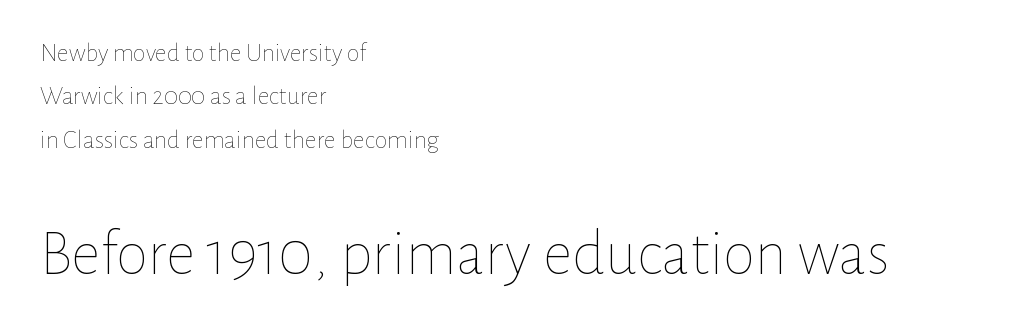
Q: Is the text bold? A: No.
Q: Is the text italic (slanted)? A: No, it is upright.
Q: Is the text underlined? A: No.
Q: How is the paragraph aligned? A: Left-aligned.
Q: Is the spacing between letters normal or unusually wide? A: Normal.
Q: Is the spacing between lines tight, normal or loose? A: Normal.
Q: Which block of text is set in a larger size, the first (top) or the second (bottom)? A: The second (bottom) one.
Q: Width (condensed, normal, or wide)? A: Normal.
Q: Stroke contrast? A: Low.
Q: x-height? A: Medium.
Q: Monospaced? A: No.
